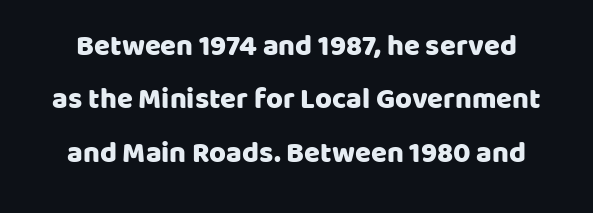
Q: Is the text italic (slanted)? A: No, it is upright.
Q: Is the typeface a serif or a sans-serif typeface? A: Sans-serif.
Q: Is the text underlined? A: No.
Q: How is the paragraph aligned? A: Centered.
Q: Is the spacing between letters normal or unusually wide? A: Normal.
Q: Width (condensed, normal, or wide)? A: Normal.
Q: Stroke contrast? A: Low.
Q: x-height? A: Large.
Q: Monospaced? A: No.
